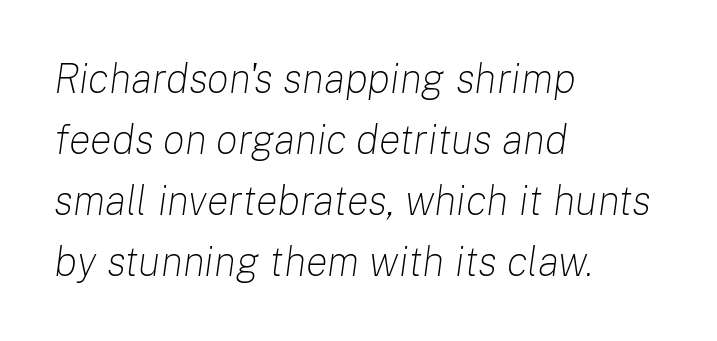
{"italic": "yes", "lean": "right", "slant_degrees": 8, "bold": "no", "weight": "light", "width": "normal", "stroke_contrast": "low", "x_height": "medium", "monospaced": "no", "underline": "no", "align": "left", "line_spacing": "normal", "line_spacing_ratio": 1.49, "letter_spacing": "normal", "letter_spacing_em": 0.0, "glyph_px": 41}
